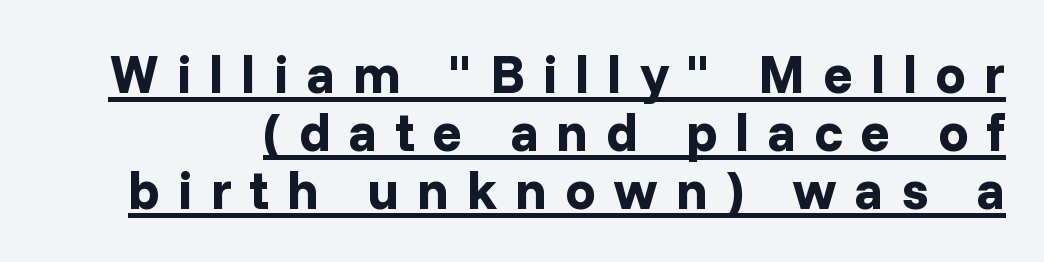
These lines huddle together more closely than default settings would place them. The face used here has the dense, thick strokes of a bold. What decoration does the sample have? An underline. Regarding serifs, this sample does without them.
